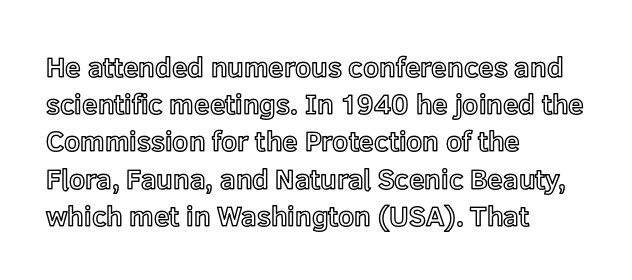
{"italic": "no", "width": "normal", "x_height": "medium", "monospaced": "no", "underline": "no", "align": "left", "line_spacing": "normal", "line_spacing_ratio": 1.33, "letter_spacing": "normal", "letter_spacing_em": 0.0, "glyph_px": 28}
